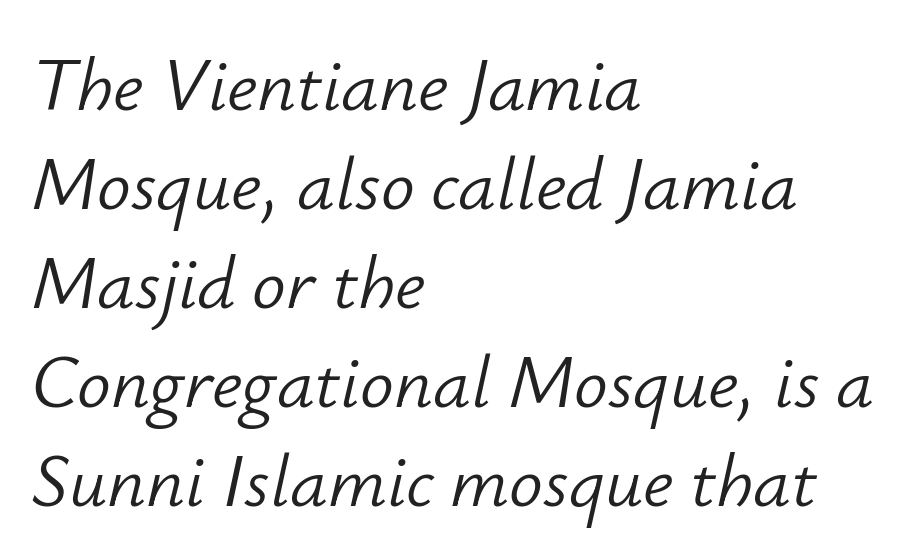
{"italic": "yes", "lean": "right", "slant_degrees": 12, "bold": "no", "weight": "light", "width": "normal", "stroke_contrast": "low", "x_height": "small", "monospaced": "no", "underline": "no", "align": "left", "line_spacing": "normal", "line_spacing_ratio": 1.32, "letter_spacing": "normal", "letter_spacing_em": 0.0, "glyph_px": 75}
